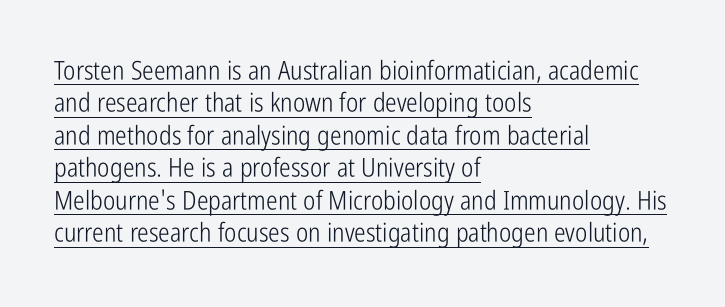
The image shows 26 px text type, upright; set left-aligned, normal line spacing (1.25x), normal letter spacing, underlined.
